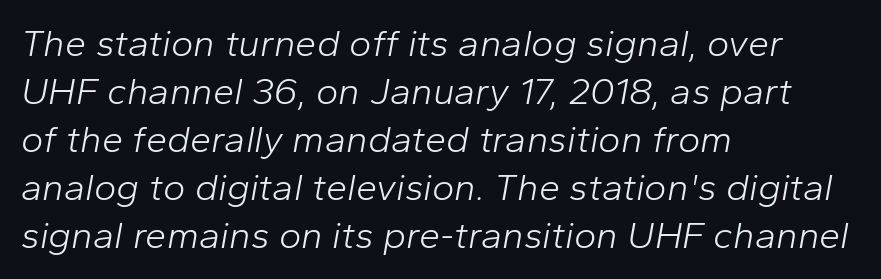
Q: Is the text bold? A: No.
Q: Is the text italic (slanted)? A: Yes, it leans right by about 10 degrees.
Q: Is the text underlined? A: No.
Q: How is the paragraph aligned? A: Left-aligned.
Q: Is the spacing between letters normal or unusually wide? A: Normal.
Q: Is the spacing between lines tight, normal or loose? A: Normal.
Q: Width (condensed, normal, or wide)? A: Normal.
Q: Stroke contrast? A: Low.
Q: x-height? A: Medium.
Q: Monospaced? A: No.
